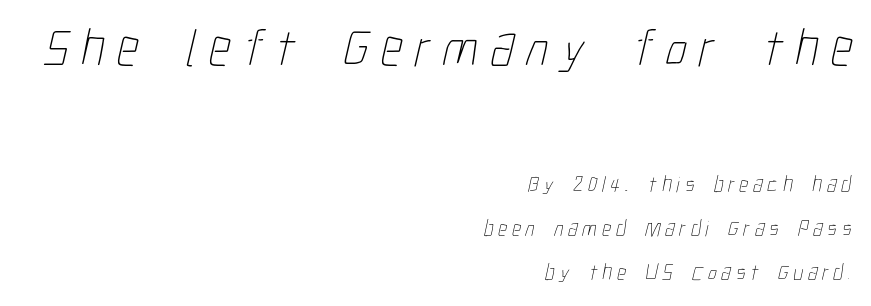
Q: Is the text bold? A: No.
Q: Is the text underlined? A: No.
Q: How is the paragraph aligned? A: Right-aligned.
Q: Is the spacing between letters normal or unusually wide? A: Unusually wide.
Q: Is the spacing between lines tight, normal or loose? A: Loose.
Q: Which block of text is set in a larger size, the first (top) or the second (bottom)? A: The first (top) one.
Q: Width (condensed, normal, or wide)? A: Condensed.
Q: Stroke contrast? A: Low.
Q: x-height? A: Medium.
Q: Monospaced? A: No.
